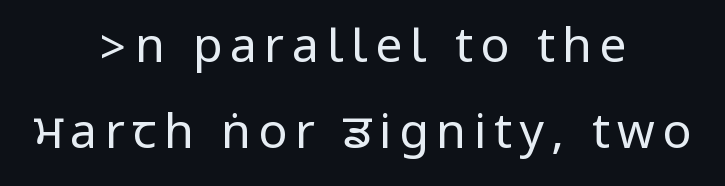
The image shows 48 px regular-weight, condensed sans-serif type, upright; set centered, line spacing 1.8x, not underlined; low stroke contrast.
